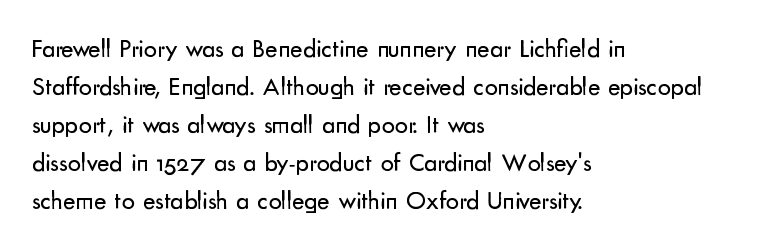
Q: Is the text bold? A: No.
Q: Is the text italic (slanted)? A: No, it is upright.
Q: Is the text underlined? A: No.
Q: How is the paragraph aligned? A: Left-aligned.
Q: Is the spacing between letters normal or unusually wide? A: Normal.
Q: Is the spacing between lines tight, normal or loose? A: Normal.
